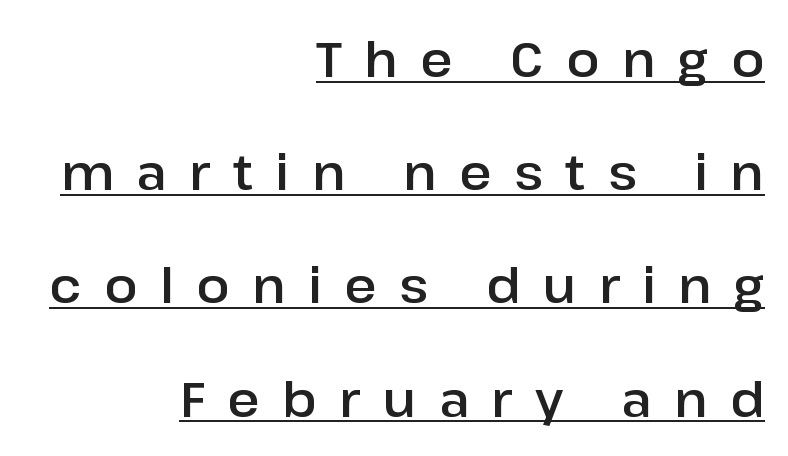
Look at the bottom of the vertical strokes: they stop flat, with no serifs. This sample has the flowing, uneven cadence of proportional lettering. Characters follow at a spacing far wider than the type designer built in. Glance below the letters and you will spot a drawn line.
